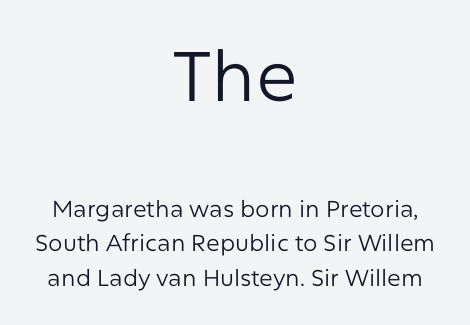
Q: Is the text bold? A: No.
Q: Is the text italic (slanted)? A: No, it is upright.
Q: Is the typeface a serif or a sans-serif typeface? A: Sans-serif.
Q: Is the text underlined? A: No.
Q: How is the paragraph aligned? A: Centered.
Q: Is the spacing between letters normal or unusually wide? A: Normal.
Q: Is the spacing between lines tight, normal or loose? A: Normal.
Q: Which block of text is set in a larger size, the first (top) or the second (bottom)? A: The first (top) one.
Q: Width (condensed, normal, or wide)? A: Normal.
Q: Stroke contrast? A: Low.
Q: x-height? A: Medium.
Q: Monospaced? A: No.
